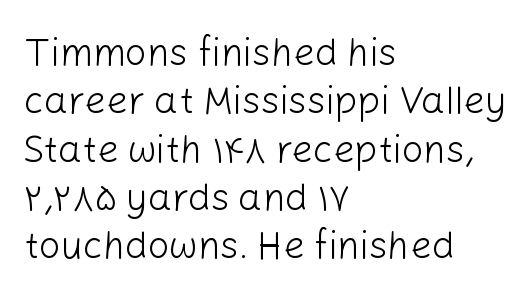
No extra ink here — the face is not bold. Italic? Not at all — the glyphs are vertical. Short note: letters normally spaced. Descenders hang freely into open space. The compositor pushed each line to the left boundary. The passage shown is typed in a proportional face where columns would drift.
